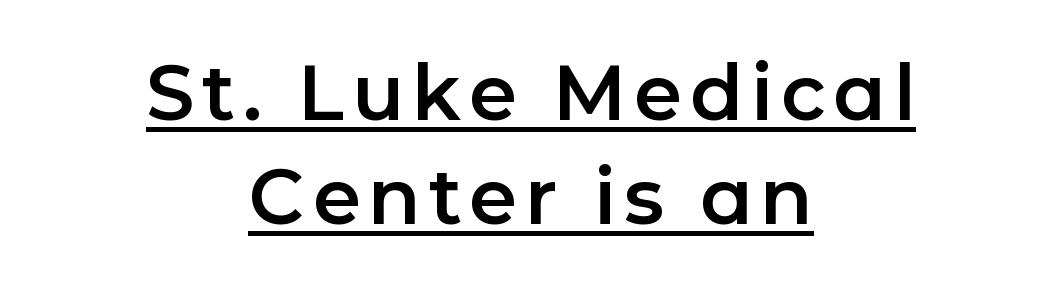
If you measured baseline to baseline, you'd find a middling distance. Observe the absence of serifs on each vertical stroke in this sample. This sample has the flowing, uneven cadence of proportional lettering. Alignment: centered. Vertical strokes here are truly vertical.
